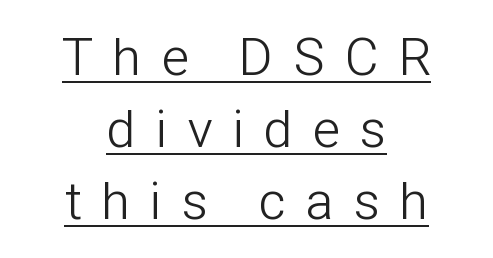
{"serif": "no", "italic": "no", "bold": "no", "weight": "light", "width": "condensed", "stroke_contrast": "low", "x_height": "medium", "monospaced": "no", "underline": "yes", "align": "center", "line_spacing": "normal", "line_spacing_ratio": 1.36, "letter_spacing": "wide", "letter_spacing_em": 0.39, "glyph_px": 53}
